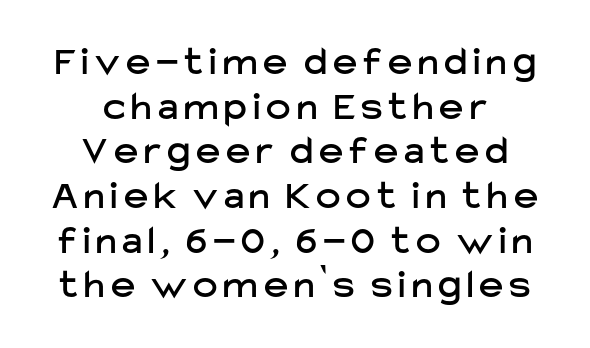
{"serif": "no", "italic": "no", "width": "normal", "stroke_contrast": "low", "x_height": "medium", "monospaced": "no", "underline": "no", "align": "center", "line_spacing": "tight", "line_spacing_ratio": 1.09, "glyph_px": 41}
